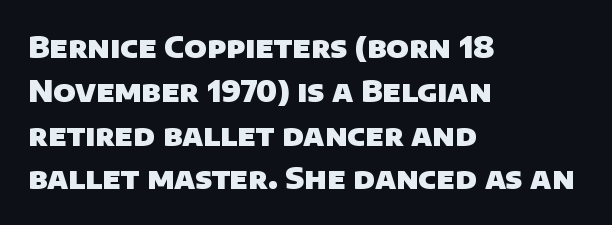
In terms of letterform style, serifs are entirely absent. Each letter keeps its own natural width here, so spacing adapts to shape. Descenders hang freely into open space. The rag falls on the right side of this text block. The line-height multiplier appears to be the usual default.
